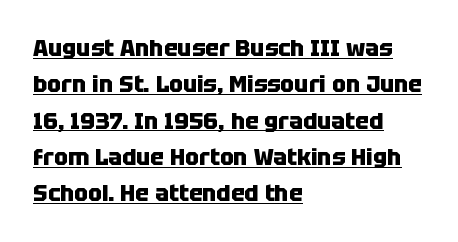
{"italic": "no", "bold": "yes", "underline": "yes", "align": "left", "line_spacing": "normal", "line_spacing_ratio": 1.58, "letter_spacing": "normal", "letter_spacing_em": 0.0, "glyph_px": 23}
